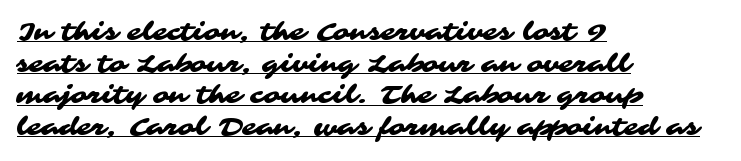
Q: Is the text underlined? A: Yes.
Q: How is the paragraph aligned? A: Left-aligned.
Q: Is the spacing between letters normal or unusually wide? A: Normal.
Q: Is the spacing between lines tight, normal or loose? A: Normal.
